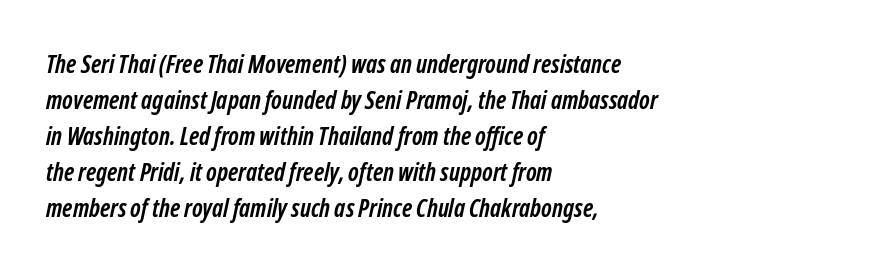
{"bold": "yes", "underline": "no", "align": "left", "line_spacing": "normal", "line_spacing_ratio": 1.44, "letter_spacing": "normal", "letter_spacing_em": 0.0, "glyph_px": 25}
